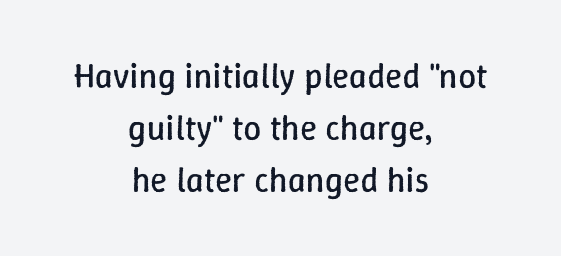
Q: Is the text bold? A: No.
Q: Is the text italic (slanted)? A: No, it is upright.
Q: Is the text underlined? A: No.
Q: How is the paragraph aligned? A: Centered.
Q: Is the spacing between letters normal or unusually wide? A: Normal.
Q: Is the spacing between lines tight, normal or loose? A: Normal.
Q: Width (condensed, normal, or wide)? A: Normal.
Q: Stroke contrast? A: Low.
Q: x-height? A: Medium.
Q: Monospaced? A: No.
